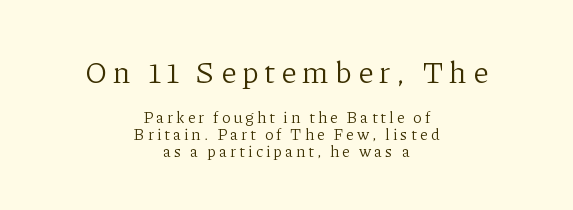
The image shows 31 px light serif type, upright; set centered, tight line spacing (1.05x), not underlined; the first (top) block is 1.94x larger; low stroke contrast and a medium x-height.
